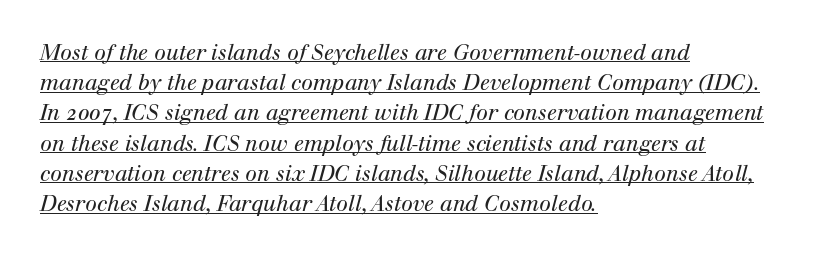
The image shows 21 px text type, italic (leaning right); set left-aligned, normal line spacing (1.44x), normal letter spacing, underlined.
